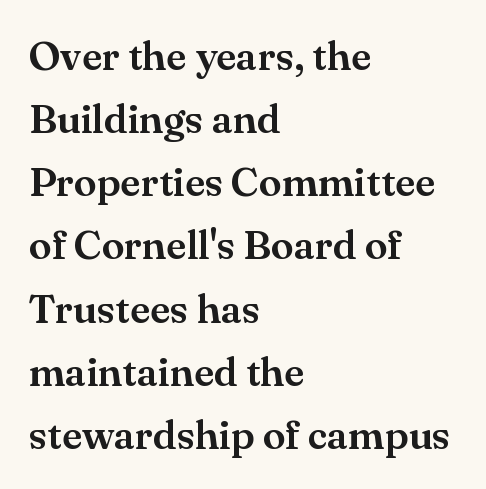
{"serif": "yes", "italic": "no", "width": "normal", "stroke_contrast": "medium", "x_height": "small", "monospaced": "no", "underline": "no", "align": "left", "line_spacing": "normal", "line_spacing_ratio": 1.54, "letter_spacing": "normal", "letter_spacing_em": 0.0, "glyph_px": 41}
